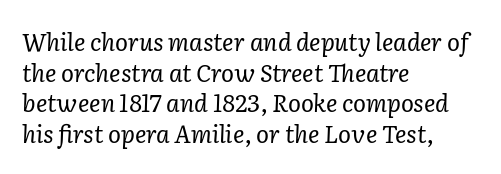
{"italic": "yes", "lean": "right", "slant_degrees": 2, "bold": "no", "underline": "no", "align": "left", "line_spacing": "normal", "line_spacing_ratio": 1.28, "letter_spacing": "normal", "letter_spacing_em": 0.0, "glyph_px": 24}
